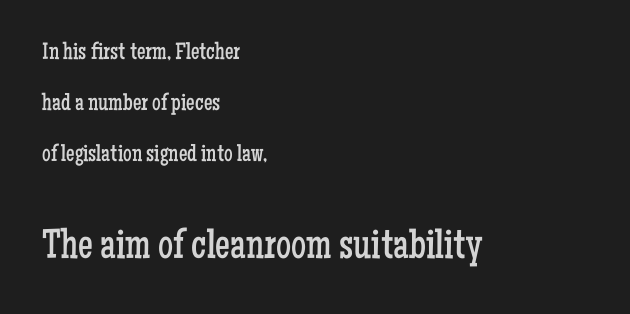
{"serif": "yes", "italic": "no", "bold": "no", "weight": "regular", "width": "condensed", "stroke_contrast": "low", "x_height": "medium", "monospaced": "no", "underline": "no", "align": "left", "line_spacing": "loose", "line_spacing_ratio": 2.12, "letter_spacing": "normal", "letter_spacing_em": 0.0, "larger_block": "second", "size_ratio": 1.75, "glyph_px": 42}
